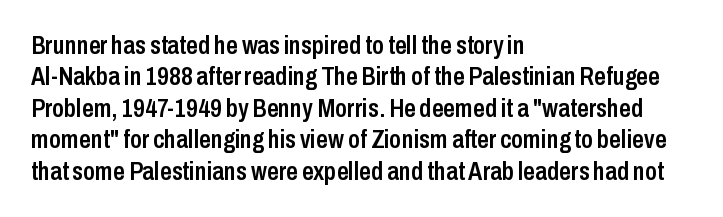
Q: Is the text bold? A: Semi-bold.
Q: Is the text italic (slanted)? A: No, it is upright.
Q: Is the text underlined? A: No.
Q: How is the paragraph aligned? A: Left-aligned.
Q: Is the spacing between letters normal or unusually wide? A: Normal.
